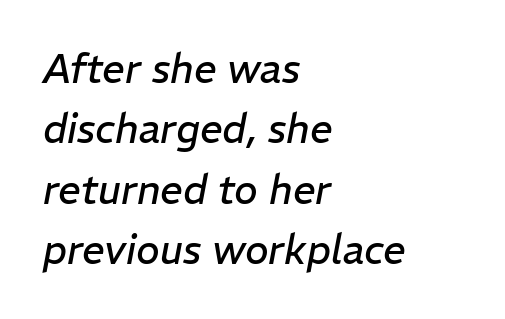
Would a proofreader flag this as italicized? Yes. Layout note: lines flush left. Each letter keeps its own natural width here, so spacing adapts to shape. Nobody touched the tracking dial on this one.
